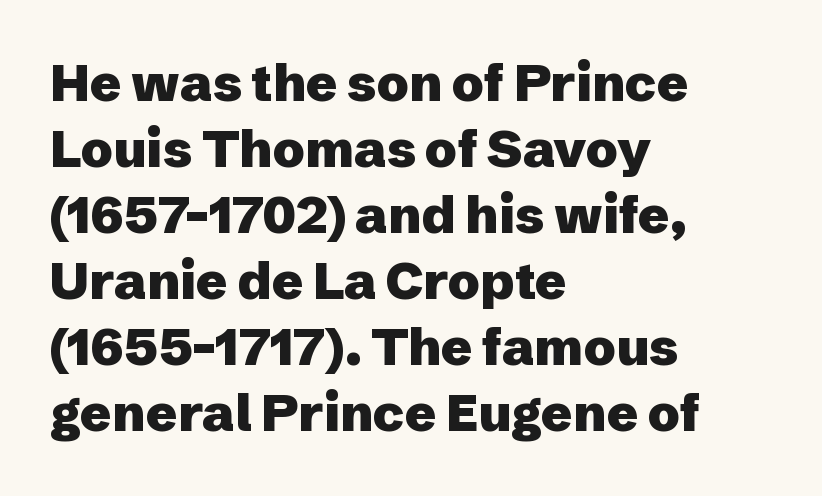
Typeset ragged right — the left edge is the straight one. Quick note: not italic, upright. Honestly, there is no underline to notice here at all. Typographic density is high because the face is bold. Observe the ordinary spacing: letters are neighbours, not strangers.
